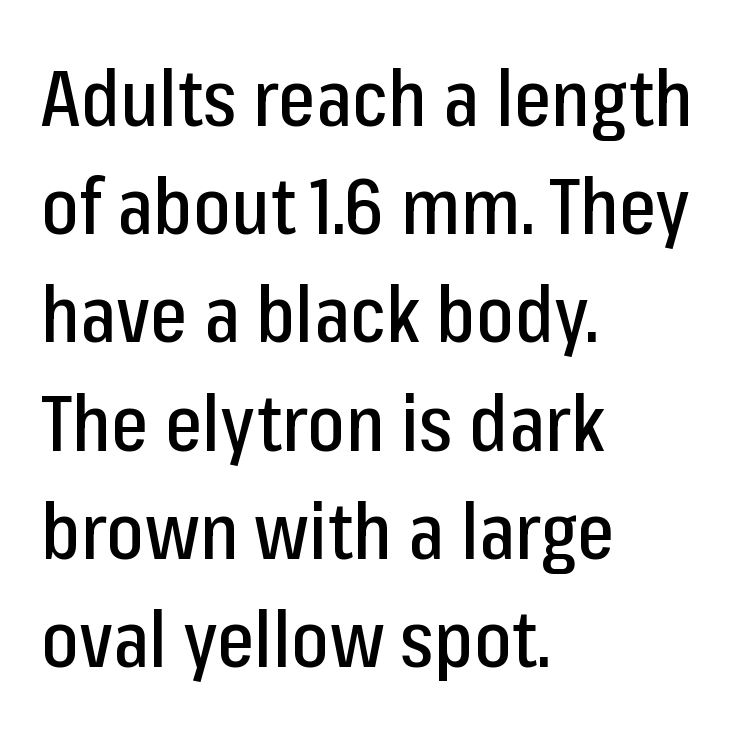
The image shows 79 px condensed sans-serif type, upright; set left-aligned, normal line spacing (1.37x), normal letter spacing, not underlined; low stroke contrast and a medium x-height.
